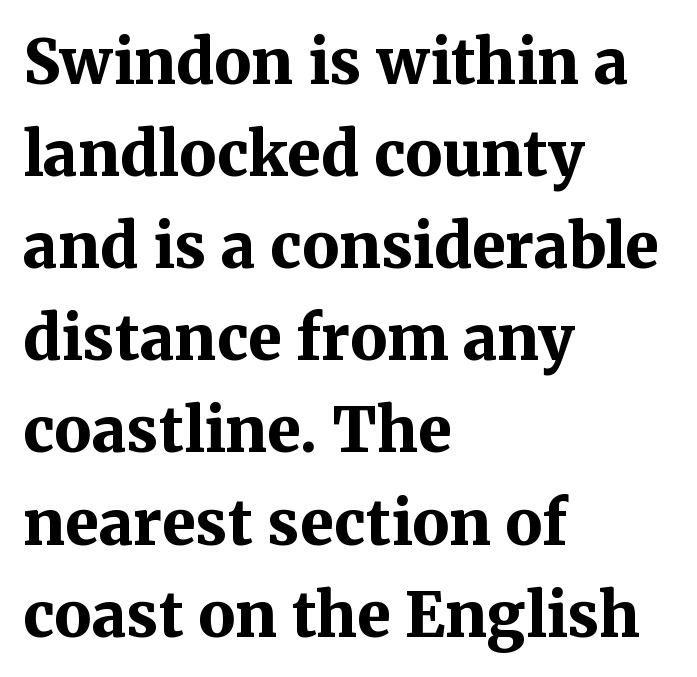
Descender tails drop into unmarked territory. The rendering shows small feet on the letterforms — a serif design. Looks like regular typesetting: each glyph gets only the width it needs. These lines are set flush left with a ragged right edge.
